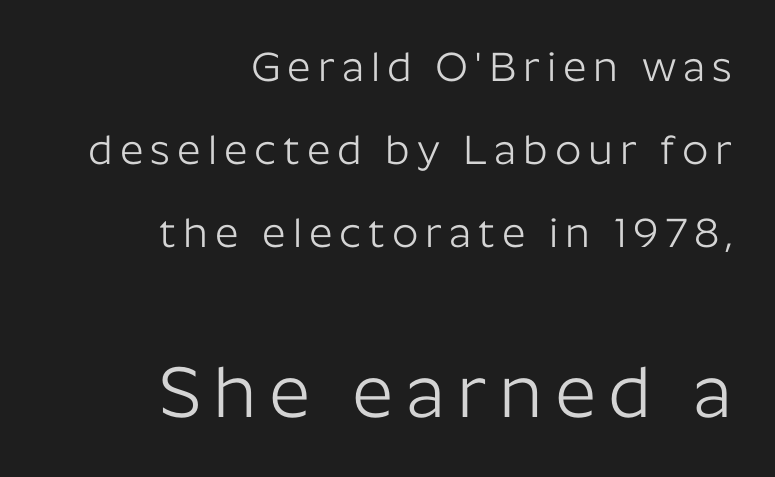
Q: Is the text bold? A: No.
Q: Is the text italic (slanted)? A: No, it is upright.
Q: Is the typeface a serif or a sans-serif typeface? A: Sans-serif.
Q: Is the text underlined? A: No.
Q: How is the paragraph aligned? A: Right-aligned.
Q: Is the spacing between lines tight, normal or loose? A: Loose.
Q: Which block of text is set in a larger size, the first (top) or the second (bottom)? A: The second (bottom) one.
Q: Width (condensed, normal, or wide)? A: Normal.
Q: Stroke contrast? A: Low.
Q: x-height? A: Medium.
Q: Monospaced? A: No.
